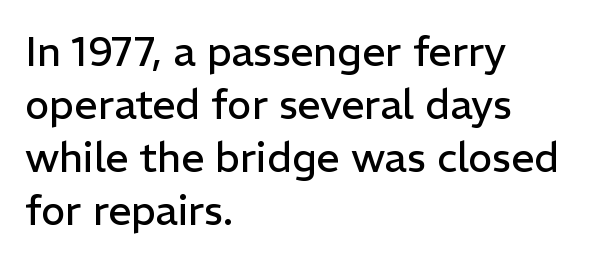
Does the copy run flush right? No — it runs flush left. This reads as an unemphasized weight, regular at the heaviest. The face used here is proportionally spaced, like ordinary book or web type. Bare-footed words on every line.
